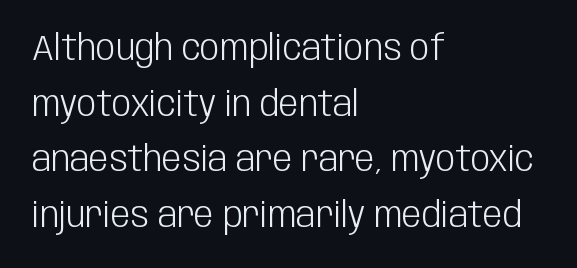
{"serif": "no", "italic": "no", "bold": "no", "weight": "light", "width": "condensed", "stroke_contrast": "low", "x_height": "large", "monospaced": "no", "underline": "no", "align": "left", "line_spacing": "normal", "line_spacing_ratio": 1.59, "letter_spacing": "normal", "letter_spacing_em": 0.0, "glyph_px": 35}
